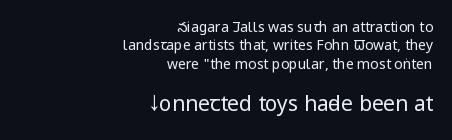
{"italic": "no", "bold": "no", "underline": "no", "align": "right", "line_spacing": "normal", "line_spacing_ratio": 1.32, "letter_spacing": "normal", "letter_spacing_em": 0.0, "larger_block": "second", "size_ratio": 1.5, "glyph_px": 21}
